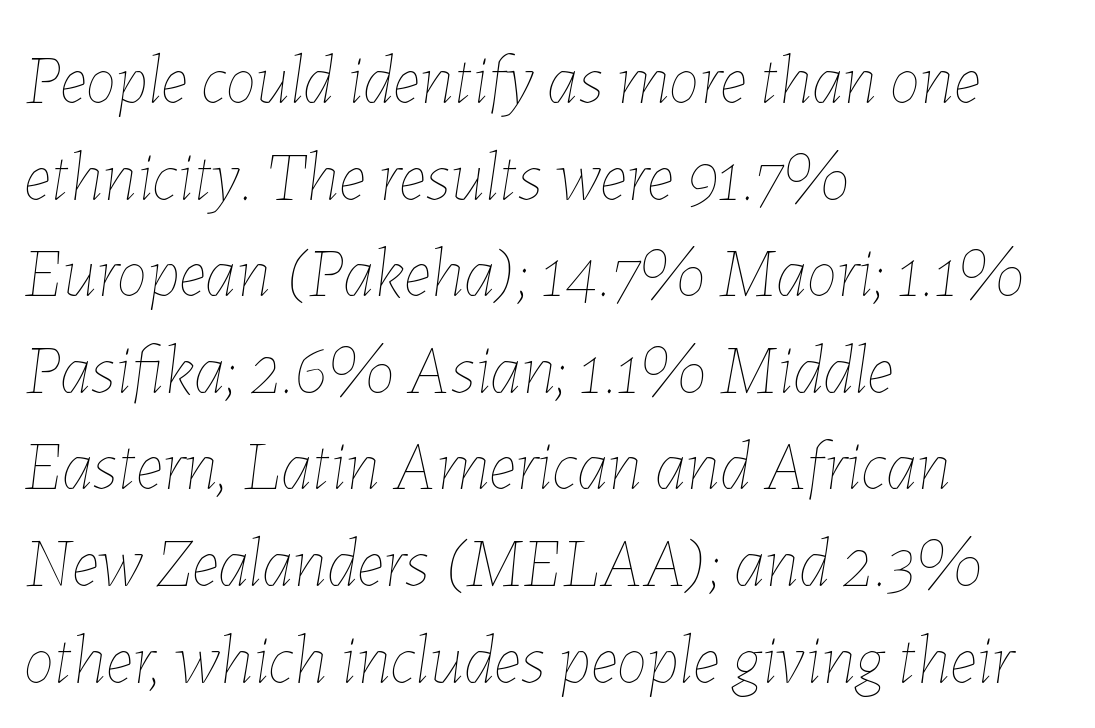
Q: Is the text bold? A: No.
Q: Is the text italic (slanted)? A: Yes, it leans right by about 7 degrees.
Q: Is the text underlined? A: No.
Q: How is the paragraph aligned? A: Left-aligned.
Q: Is the spacing between letters normal or unusually wide? A: Normal.
Q: Is the spacing between lines tight, normal or loose? A: Normal.
Q: Width (condensed, normal, or wide)? A: Normal.
Q: Stroke contrast? A: Low.
Q: x-height? A: Medium.
Q: Monospaced? A: No.
